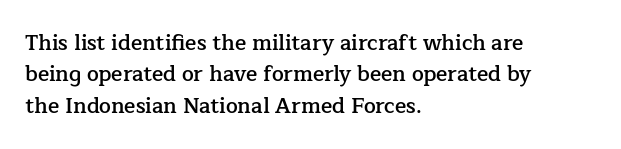
The image shows 21 px text type, upright; set left-aligned, normal line spacing (1.5x), normal letter spacing, not underlined.
